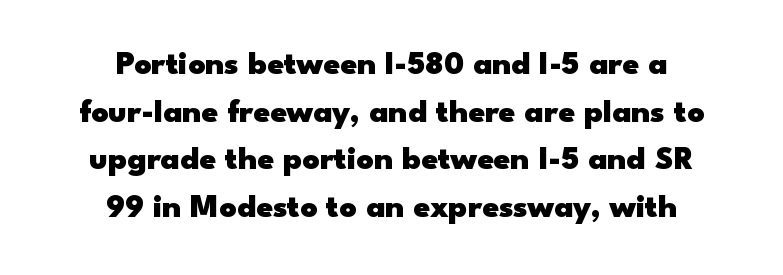
{"serif": "no", "italic": "no", "bold": "yes", "weight": "heavy", "width": "wide", "stroke_contrast": "low", "x_height": "small", "monospaced": "no", "underline": "no", "align": "center", "line_spacing": "normal", "line_spacing_ratio": 1.44, "letter_spacing": "normal", "letter_spacing_em": 0.0, "glyph_px": 33}
